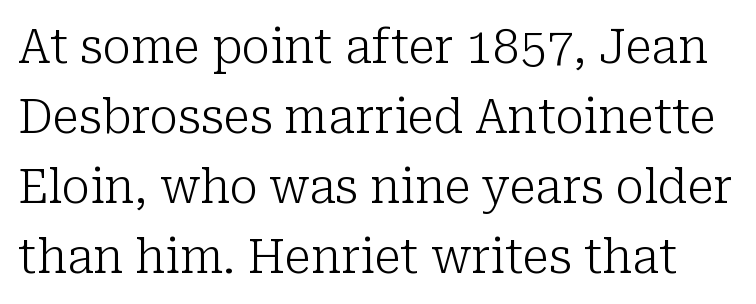
Unlike a clean sans, this face finishes its strokes with serifs. Weight: in the light-to-regular range. Students, note that the glyphs here touch the page at normal intervals. The designer left line spacing at the default.
